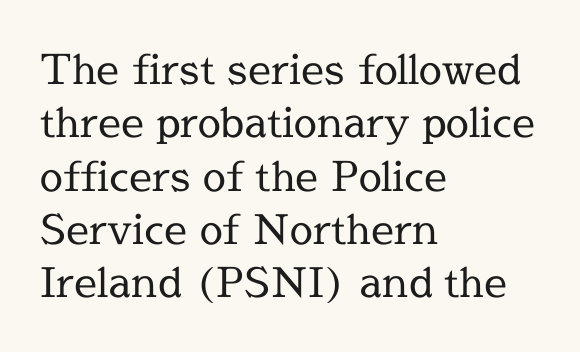
Type without underlining. The passage shown stacks its lines at a standard gap. The letters stand straight up with perfectly vertical stems. Old-style or modern, the face here clearly has serifs. Observe the ordinary spacing: letters are neighbours, not strangers. Summary of weight: not heavy and not bold.
